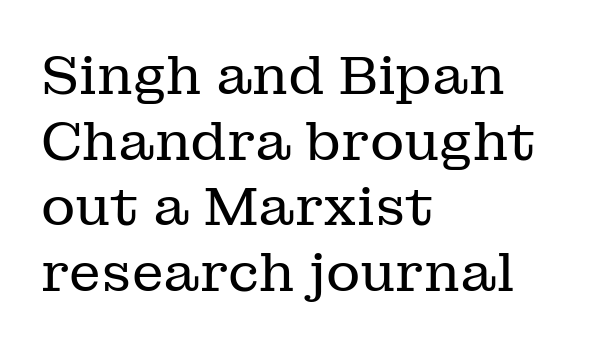
Unlike a clean sans, this face finishes its strokes with serifs. The text block is weighted toward the left margin, trailing off unevenly rightward. Character widths vary here, with narrow letters taking less room than wide ones. A roman cut, with each character standing at attention. Bold? No — there's no thickening of the strokes.
